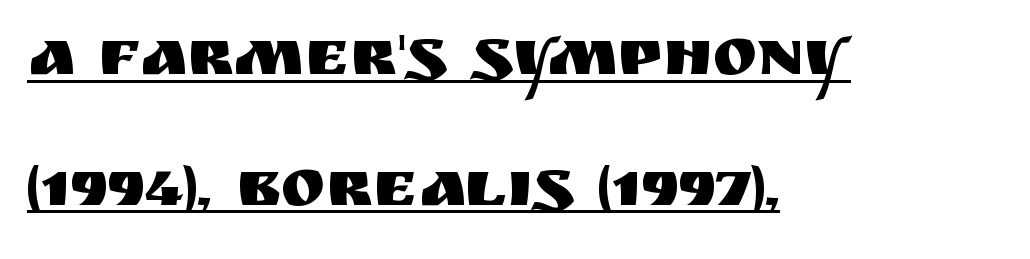
{"serif": "no", "italic": "no", "width": "normal", "stroke_contrast": "medium", "x_height": "large", "monospaced": "no", "underline": "yes", "align": "left", "line_spacing": "loose", "line_spacing_ratio": 1.95, "letter_spacing": "normal", "letter_spacing_em": 0.0, "glyph_px": 67}
